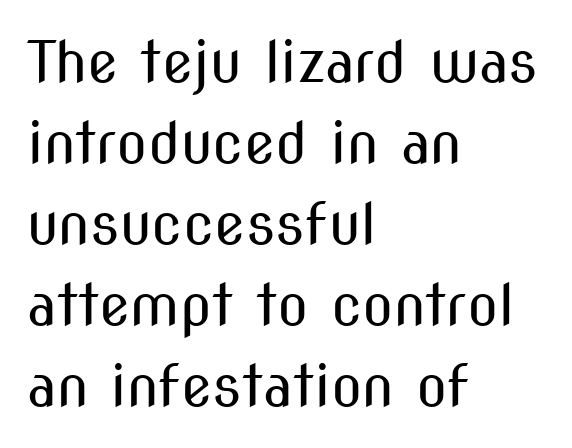
This sample uses an upright cut, with every glyph sitting square on the baseline. This rendering leaves character spacing at its baseline value. This is sans-serif lettering, the kind often seen on screens and signage. Students, observe: this is what conventionally led text looks like. The rendering uses natural spacing where letterforms have individual widths. Heft: none added — not bold.
